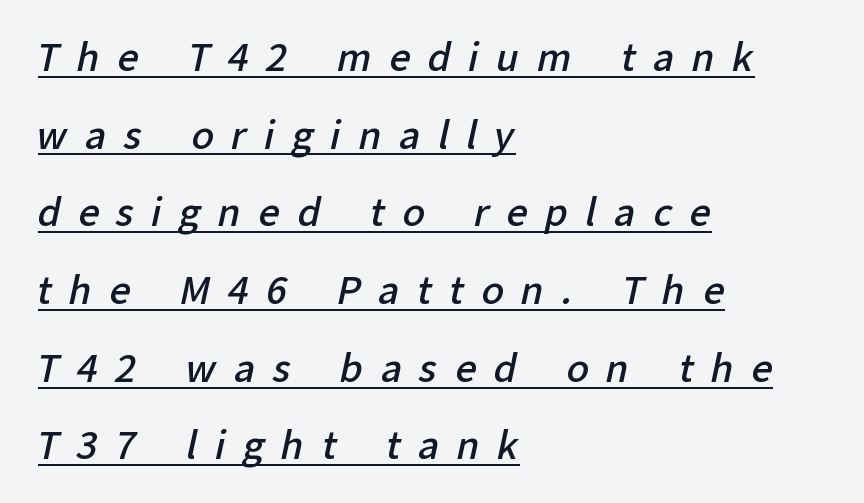
Q: Is the text bold? A: Semi-bold.
Q: Is the typeface a serif or a sans-serif typeface? A: Sans-serif.
Q: Is the text underlined? A: Yes.
Q: How is the paragraph aligned? A: Left-aligned.
Q: Is the spacing between letters normal or unusually wide? A: Unusually wide.
Q: Is the spacing between lines tight, normal or loose? A: Loose.
Q: Width (condensed, normal, or wide)? A: Normal.
Q: Stroke contrast? A: Low.
Q: x-height? A: Medium.
Q: Monospaced? A: No.
